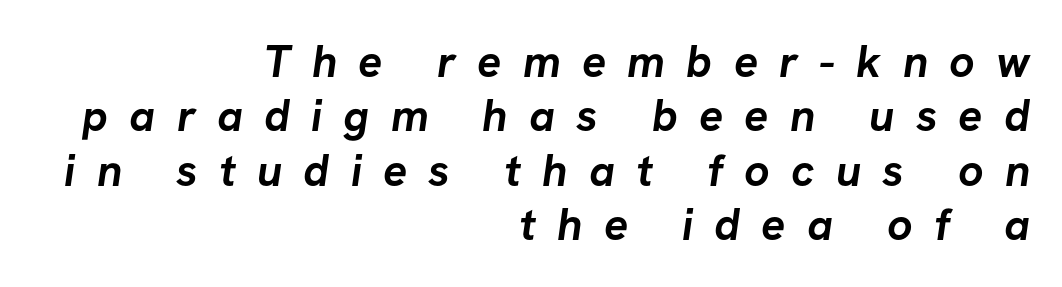
The image shows 45 px semibold sans-serif type; set right-aligned, line spacing 1.21x, unusually wide letter spacing (+0.47 em), not underlined; low stroke contrast and a medium x-height.
